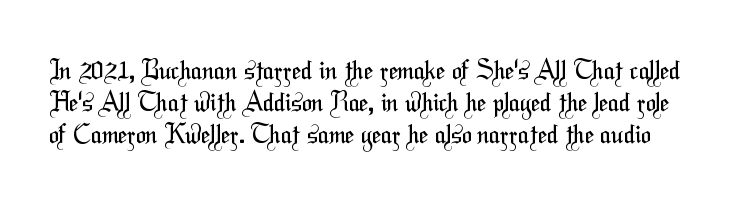
Nobody touched the tracking dial on this one. Stems here are at most as thick as an everyday book face. Clear beneath every line of the passage.
